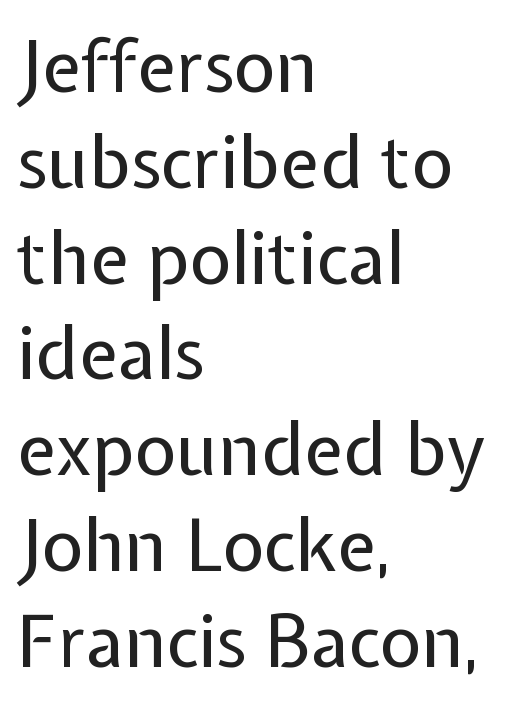
Q: Is the text bold? A: No.
Q: Is the text italic (slanted)? A: No, it is upright.
Q: Is the typeface a serif or a sans-serif typeface? A: Sans-serif.
Q: Is the text underlined? A: No.
Q: How is the paragraph aligned? A: Left-aligned.
Q: Is the spacing between letters normal or unusually wide? A: Normal.
Q: Is the spacing between lines tight, normal or loose? A: Normal.
Q: Width (condensed, normal, or wide)? A: Normal.
Q: Stroke contrast? A: Low.
Q: x-height? A: Medium.
Q: Monospaced? A: No.
